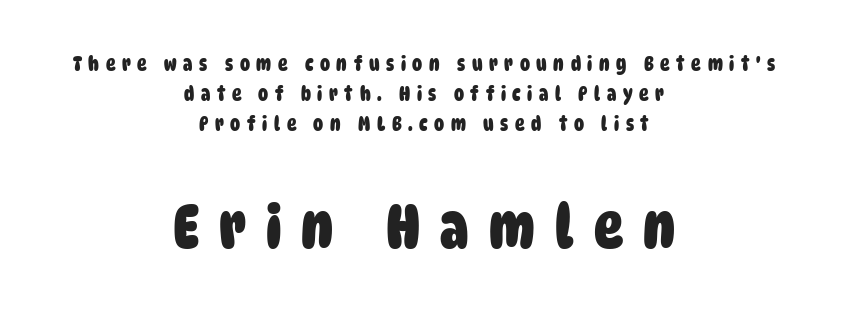
Q: Is the text bold? A: Yes.
Q: Is the typeface a serif or a sans-serif typeface? A: Sans-serif.
Q: Is the text underlined? A: No.
Q: How is the paragraph aligned? A: Centered.
Q: Is the spacing between letters normal or unusually wide? A: Unusually wide.
Q: Is the spacing between lines tight, normal or loose? A: Normal.
Q: Which block of text is set in a larger size, the first (top) or the second (bottom)? A: The second (bottom) one.
Q: Width (condensed, normal, or wide)? A: Condensed.
Q: Stroke contrast? A: Low.
Q: x-height? A: Large.
Q: Monospaced? A: No.
